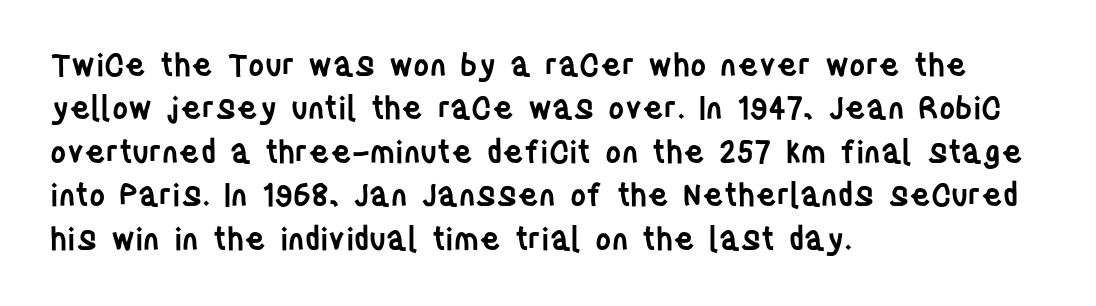
The image shows 31 px semibold, condensed sans-serif type, upright; set left-aligned, normal line spacing (1.4x), normal letter spacing, not underlined; low stroke contrast and a large x-height.
